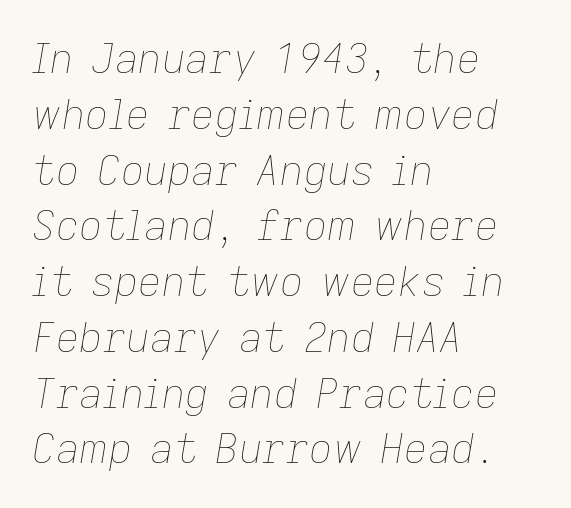
Q: Is the text bold? A: No.
Q: Is the text italic (slanted)? A: Yes, it leans right by about 9 degrees.
Q: Is the text underlined? A: No.
Q: How is the paragraph aligned? A: Left-aligned.
Q: Is the spacing between letters normal or unusually wide? A: Normal.
Q: Is the spacing between lines tight, normal or loose? A: Normal.
Q: Width (condensed, normal, or wide)? A: Normal.
Q: Stroke contrast? A: Low.
Q: x-height? A: Medium.
Q: Monospaced? A: No.
